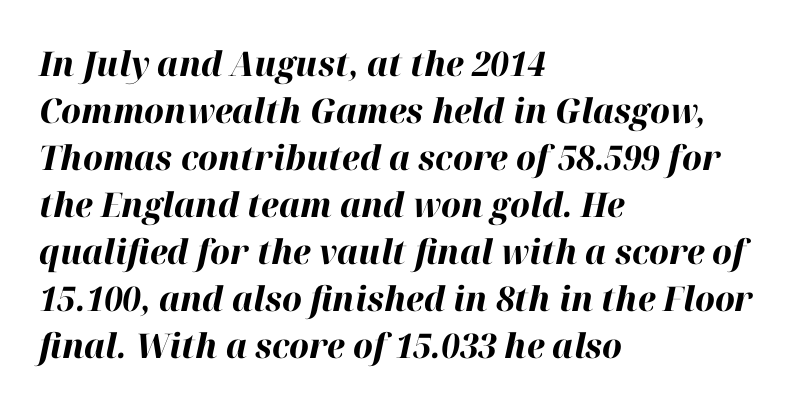
The image shows 34 px bold type, italic (leaning right); set left-aligned, normal line spacing (1.38x), normal letter spacing, not underlined; high stroke contrast and a medium x-height.
